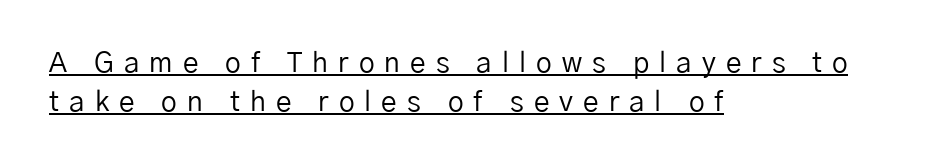
The image shows 28 px regular-weight sans-serif type, upright; set left-aligned, normal line spacing (1.38x), unusually wide letter spacing (+0.36 em), underlined; low stroke contrast and a medium x-height.
